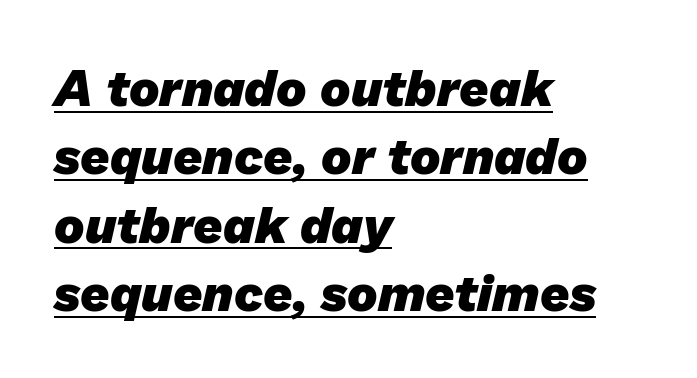
The rows are spaced the way most documents space them. Character widths vary here, with narrow letters taking less room than wide ones. No extra tracking has been applied to these lines. Heavy, bold letterforms. The words here are underlined.
